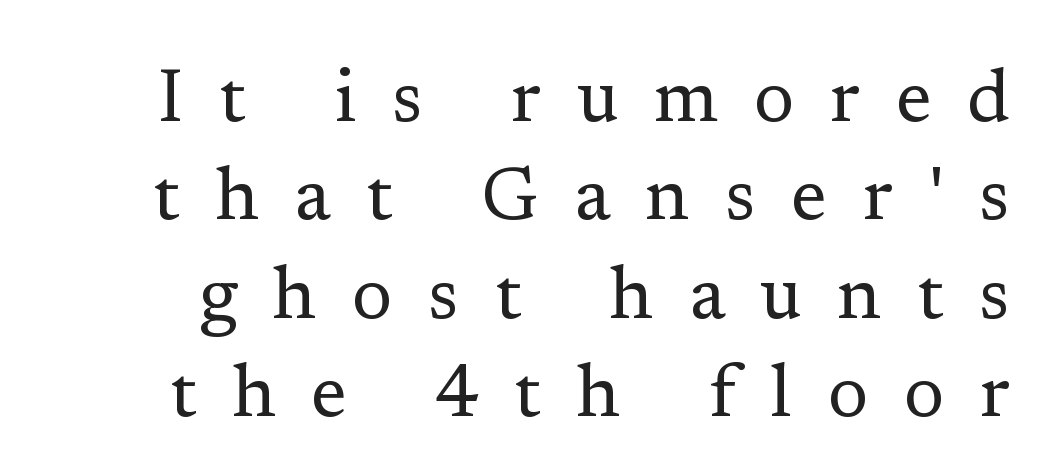
The image shows 74 px regular-weight serif type, upright; set normal line spacing (1.33x), unusually wide letter spacing (+0.48 em), not underlined; low stroke contrast and a medium x-height.
